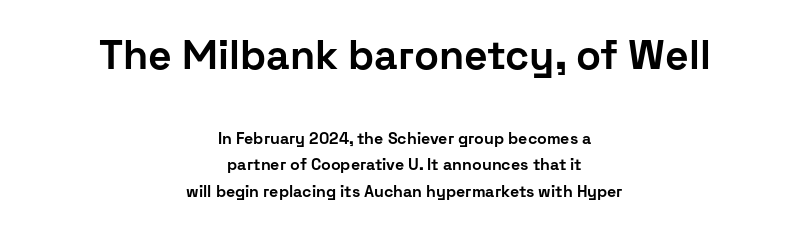
{"serif": "no", "italic": "no", "bold": "yes", "weight": "bold", "width": "normal", "stroke_contrast": "low", "x_height": "medium", "monospaced": "no", "underline": "no", "align": "center", "line_spacing": "normal", "line_spacing_ratio": 1.64, "letter_spacing": "normal", "letter_spacing_em": 0.0, "larger_block": "first", "size_ratio": 2.56, "glyph_px": 41}
